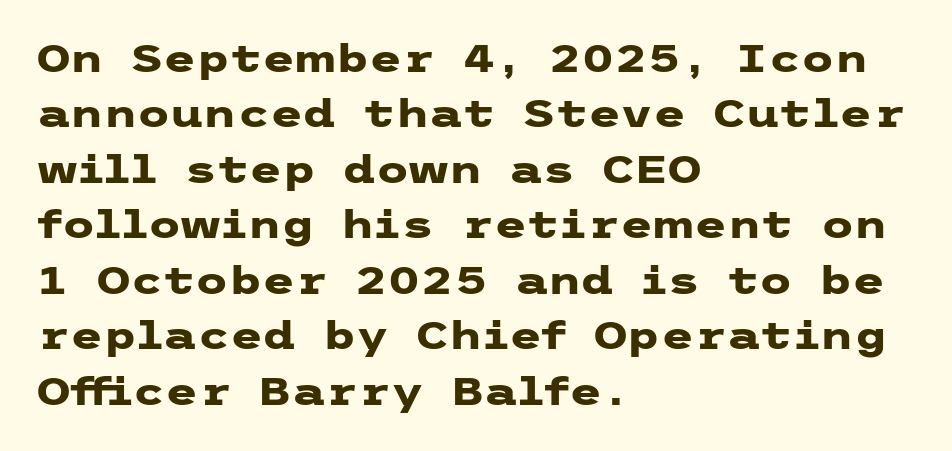
The image shows 38 px heavy, wide sans-serif type, upright; set left-aligned, normal line spacing (1.46x), normal letter spacing, not underlined; low stroke contrast and a medium x-height.
